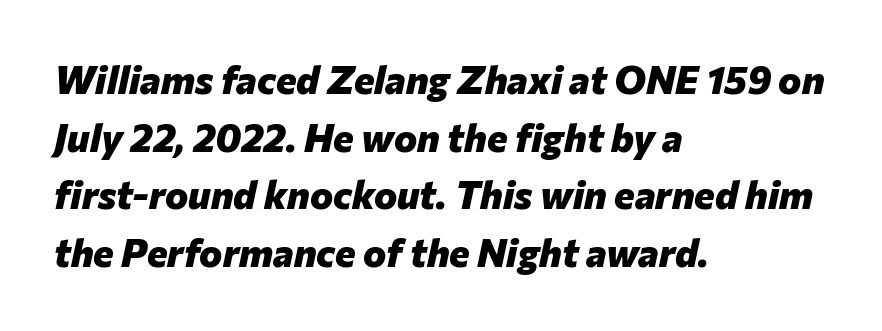
{"italic": "yes", "lean": "right", "slant_degrees": 12, "bold": "yes", "weight": "heavy", "width": "normal", "stroke_contrast": "low", "x_height": "medium", "monospaced": "no", "underline": "no", "align": "left", "line_spacing": "normal", "line_spacing_ratio": 1.48, "letter_spacing": "normal", "letter_spacing_em": 0.0, "glyph_px": 39}
